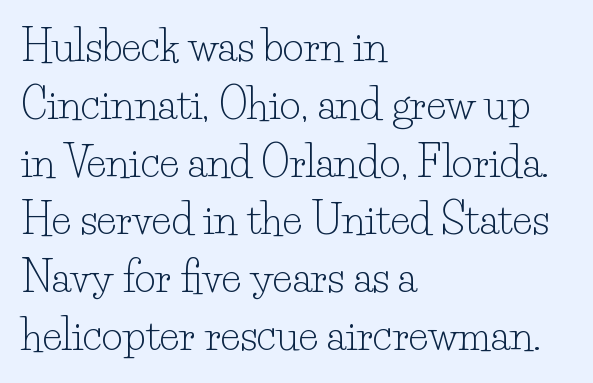
Q: Is the text bold? A: No.
Q: Is the text italic (slanted)? A: No, it is upright.
Q: Is the typeface a serif or a sans-serif typeface? A: Serif.
Q: Is the text underlined? A: No.
Q: How is the paragraph aligned? A: Left-aligned.
Q: Is the spacing between letters normal or unusually wide? A: Normal.
Q: Is the spacing between lines tight, normal or loose? A: Normal.
Q: Width (condensed, normal, or wide)? A: Normal.
Q: Stroke contrast? A: Low.
Q: x-height? A: Small.
Q: Monospaced? A: No.
